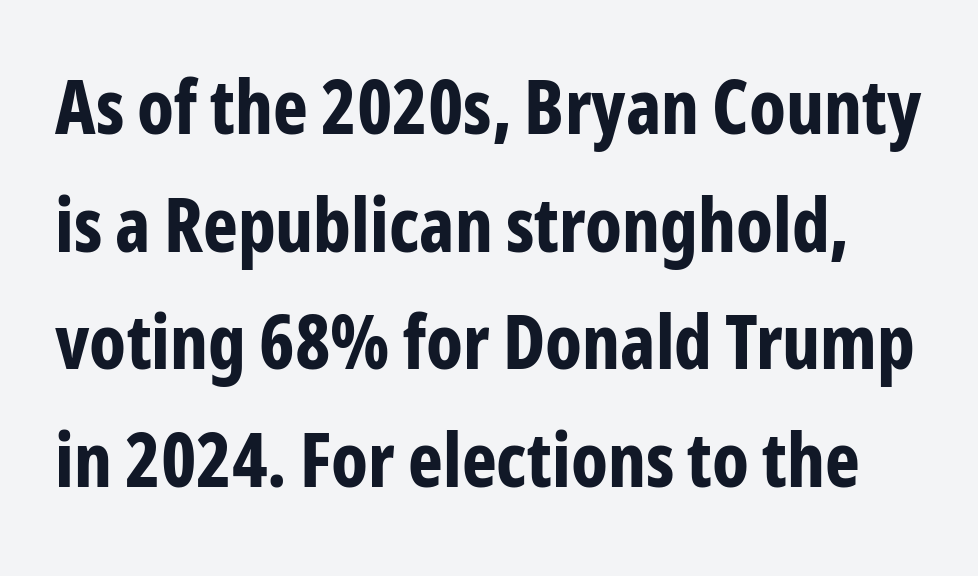
{"serif": "no", "italic": "no", "bold": "yes", "weight": "bold", "width": "condensed", "stroke_contrast": "low", "x_height": "medium", "monospaced": "no", "underline": "no", "line_spacing": "normal", "line_spacing_ratio": 1.59, "letter_spacing": "normal", "letter_spacing_em": 0.0, "glyph_px": 74}
